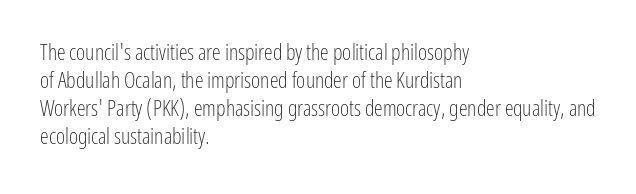
{"italic": "no", "bold": "no", "underline": "no", "align": "left", "line_spacing": "normal", "line_spacing_ratio": 1.28, "letter_spacing": "normal", "letter_spacing_em": 0.0, "glyph_px": 22}
